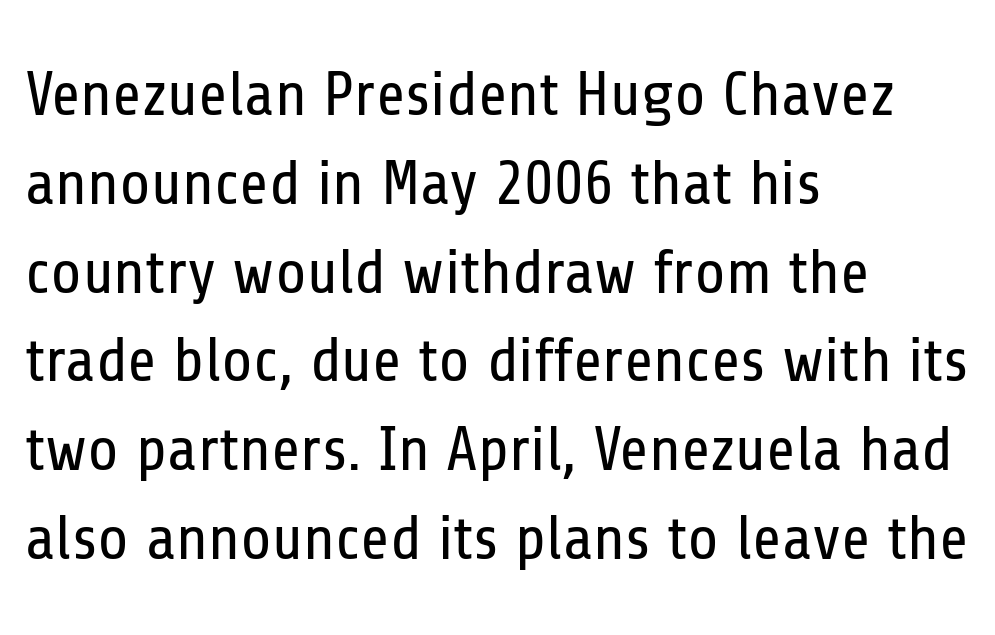
{"serif": "no", "italic": "no", "bold": "no", "weight": "regular", "width": "condensed", "stroke_contrast": "low", "x_height": "medium", "monospaced": "no", "underline": "no", "align": "left", "line_spacing": "normal", "line_spacing_ratio": 1.41, "letter_spacing": "normal", "letter_spacing_em": 0.0, "glyph_px": 63}
